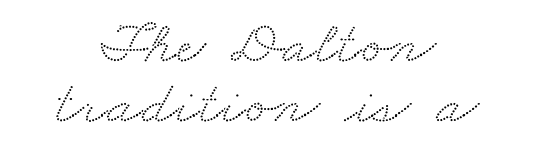
The image shows 62 px wide serif type; set centered, tight line spacing (0.97x), normal letter spacing, not underlined; medium stroke contrast and a small x-height.
